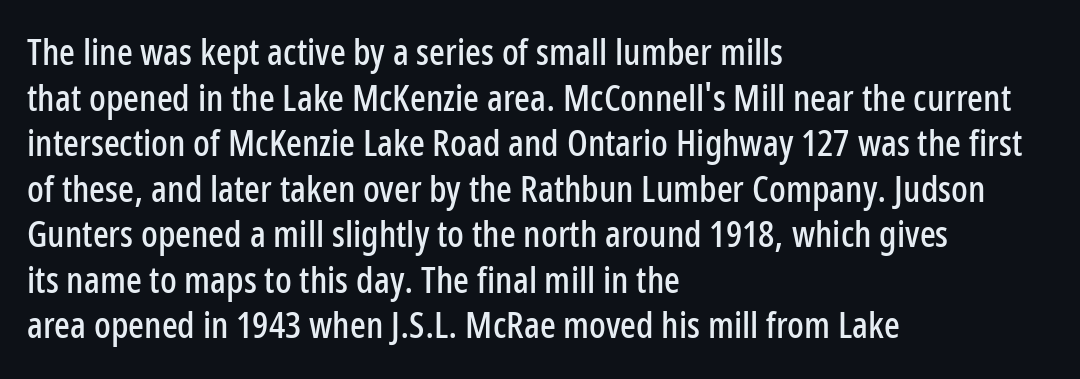
The image shows 37 px condensed sans-serif type, upright; set left-aligned, line spacing 1.23x, normal letter spacing, not underlined; low stroke contrast and a medium x-height.
